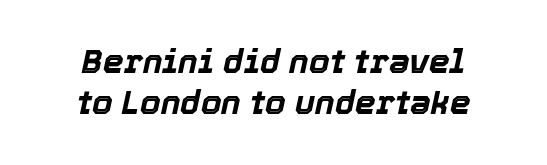
Q: Is the text bold? A: Yes.
Q: Is the text italic (slanted)? A: Yes, it leans right by about 12 degrees.
Q: Is the text underlined? A: No.
Q: Is the spacing between letters normal or unusually wide? A: Normal.
Q: Is the spacing between lines tight, normal or loose? A: Normal.
Q: Width (condensed, normal, or wide)? A: Normal.
Q: x-height? A: Medium.
Q: Monospaced? A: No.
